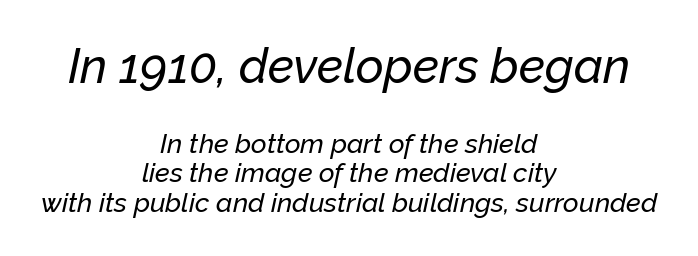
{"italic": "yes", "lean": "right", "slant_degrees": 12, "width": "normal", "stroke_contrast": "low", "x_height": "medium", "monospaced": "no", "underline": "no", "align": "center", "line_spacing": "tight", "line_spacing_ratio": 1.08, "letter_spacing": "normal", "letter_spacing_em": 0.0, "larger_block": "first", "size_ratio": 1.78, "glyph_px": 48}
